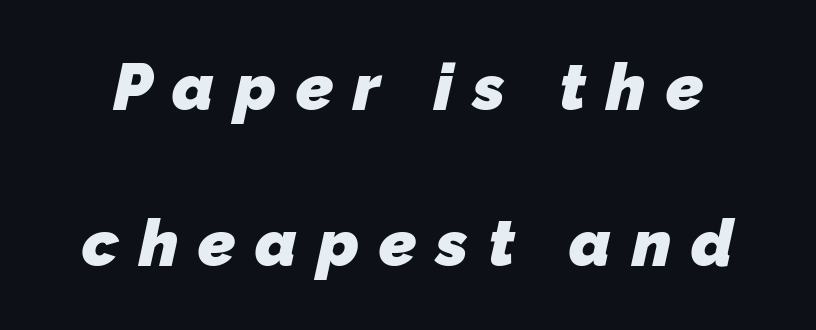
One glance says open: line gaps are wider than usual. Does the type have serifs? No, each stem ends abruptly. Thick stems and heavy bowls — unmistakably bold. Nobody drew a line under any word here. The face used here is proportionally spaced, like ordinary book or web type. This sample uses expanded letter spacing, leaving extra air between glyphs.
